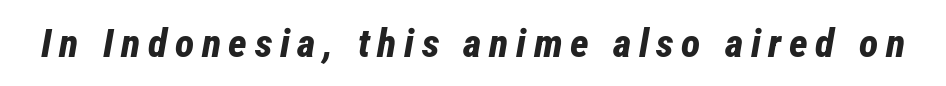
Q: Is the text bold? A: Yes.
Q: Is the text italic (slanted)? A: Yes, it leans right by about 12 degrees.
Q: Is the text underlined? A: No.
Q: Width (condensed, normal, or wide)? A: Condensed.
Q: Stroke contrast? A: Low.
Q: x-height? A: Medium.
Q: Monospaced? A: No.
